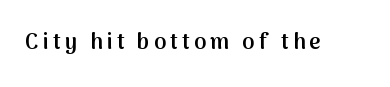
{"italic": "no", "bold": "semi", "underline": "no", "glyph_px": 22}
